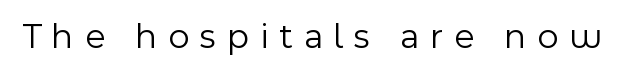
This sample uses expanded letter spacing, leaving extra air between glyphs. Bare-footed words on every line. To sum up the face: it is a sans, with no serifs. Is the stroke heavy? The answer is a plain regular-or-lighter. Posture: vertical.
